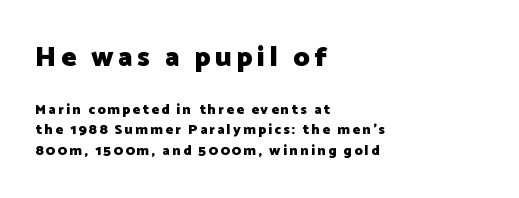
Heft: maximum for text — a bold. This sample uses an upright cut, with every glyph sitting square on the baseline. The vertical gap from one line to the next is medium. The paragraph has a hard left edge and a soft right edge. These two chunks differ in scale, with the top chunk taking the larger measure.
